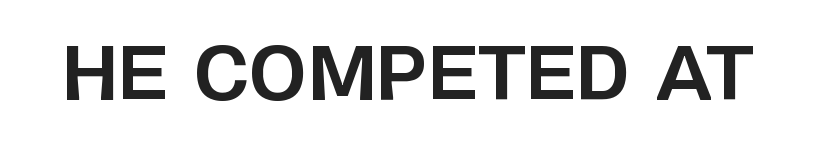
Words appear dense and cohesive because spacing is normal. Notice how thick the strokes are: this is what a full bold looks like. Only glyphs here, with clear space below each row. Grotesque or geometric, the face here clearly has no serifs. Unlike italic type, these characters show no tilt at all. Is this a fixed-width face? No — the glyphs have proportional, varying widths.
